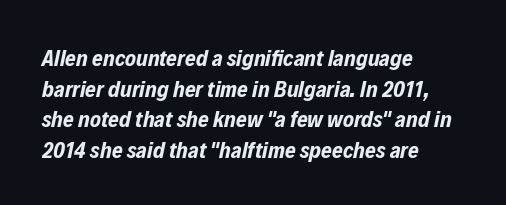
Q: Is the text bold? A: Yes.
Q: Is the text italic (slanted)? A: Yes, it leans right by about 12 degrees.
Q: Is the text underlined? A: No.
Q: How is the paragraph aligned? A: Left-aligned.
Q: Is the spacing between letters normal or unusually wide? A: Normal.
Q: Is the spacing between lines tight, normal or loose? A: Normal.
